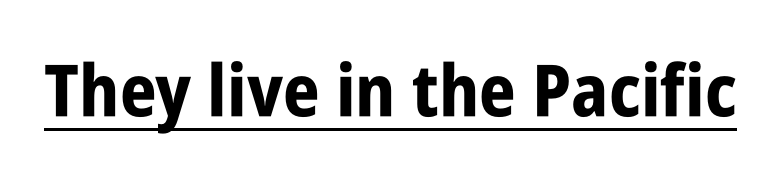
The image shows 72 px bold, condensed sans-serif type, upright; set normal letter spacing, underlined; low stroke contrast and a large x-height.
